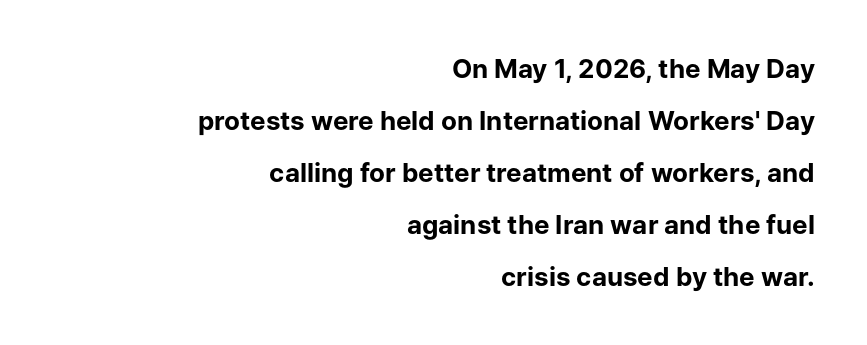
Weight: bold. No italicization has been applied; the sample stays upright. Decoration check: the copy has no underline. Vertically, the passage feels expansive, rows floating well apart. Does the copy run flush right? Yes — the right margin is perfectly even. The passage shown has conventional tracking throughout.
